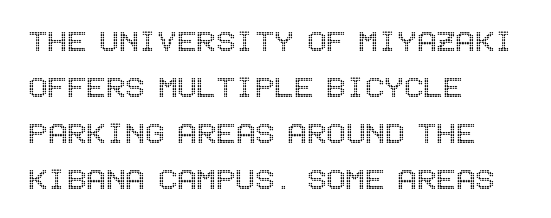
{"italic": "no", "width": "condensed", "x_height": "large", "underline": "no", "align": "left", "line_spacing": "normal", "line_spacing_ratio": 1.28, "letter_spacing": "normal", "letter_spacing_em": 0.0, "glyph_px": 36}
